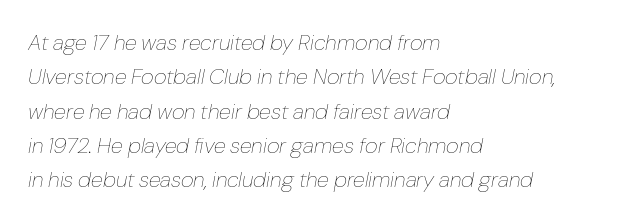
Q: Is the text bold? A: No.
Q: Is the text italic (slanted)? A: Yes, it leans right by about 10 degrees.
Q: Is the text underlined? A: No.
Q: How is the paragraph aligned? A: Left-aligned.
Q: Is the spacing between letters normal or unusually wide? A: Normal.
Q: Is the spacing between lines tight, normal or loose? A: Normal.
